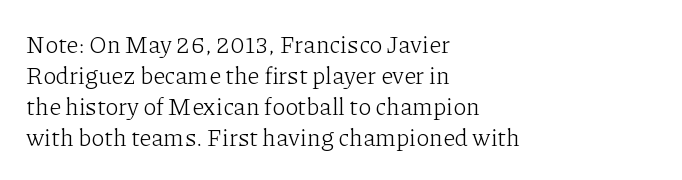
Q: Is the text bold? A: No.
Q: Is the text italic (slanted)? A: No, it is upright.
Q: Is the text underlined? A: No.
Q: How is the paragraph aligned? A: Left-aligned.
Q: Is the spacing between letters normal or unusually wide? A: Normal.
Q: Is the spacing between lines tight, normal or loose? A: Normal.
